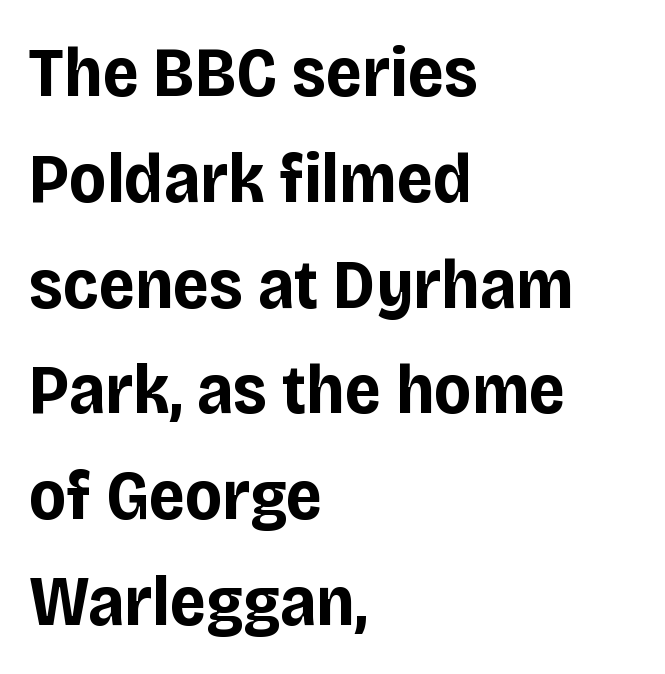
The lines in this sample share a left origin and differ only in where they stop. Words appear dense and cohesive because spacing is normal. The rendering uses a bold face; every stroke is thick and dark. Letters rest on an invisible, unmarked baseline. The line-height multiplier appears to be the usual default.
